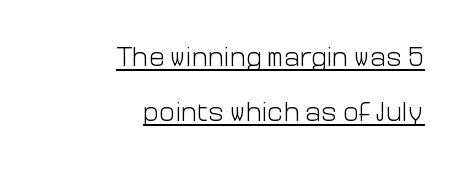
Q: Is the text bold? A: No.
Q: Is the text italic (slanted)? A: No, it is upright.
Q: Is the text underlined? A: Yes.
Q: How is the paragraph aligned? A: Right-aligned.
Q: Is the spacing between letters normal or unusually wide? A: Normal.
Q: Is the spacing between lines tight, normal or loose? A: Loose.
